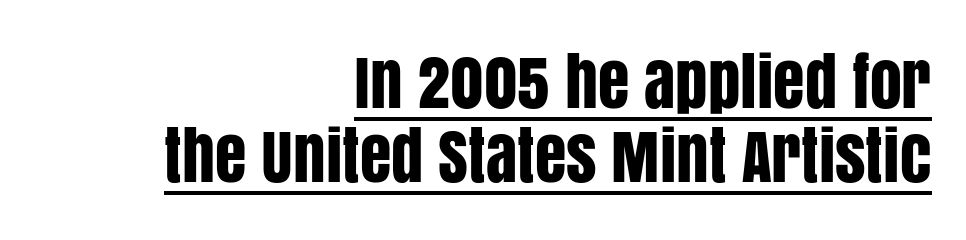
{"serif": "no", "italic": "no", "width": "condensed", "stroke_contrast": "low", "x_height": "large", "monospaced": "no", "underline": "yes", "align": "right", "line_spacing_ratio": 1.16, "letter_spacing": "normal", "letter_spacing_em": 0.0, "glyph_px": 64}
